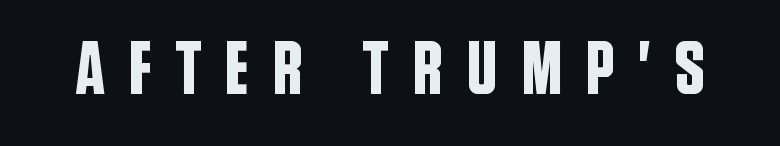
The image shows 76 px condensed sans-serif type, upright; set unusually wide letter spacing (+0.3 em), not underlined; low stroke contrast and a large x-height.
